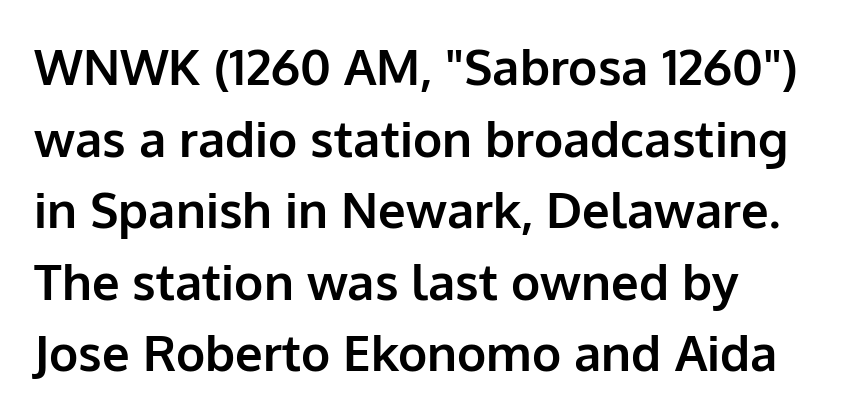
A clean baseline with only descenders dipping below it. The letters stand upright; this is a roman face. Quick note: interline space is typical. Observe the absence of serifs on each vertical stroke in this sample. Heavy-handed strokes throughout: this text is bold.
